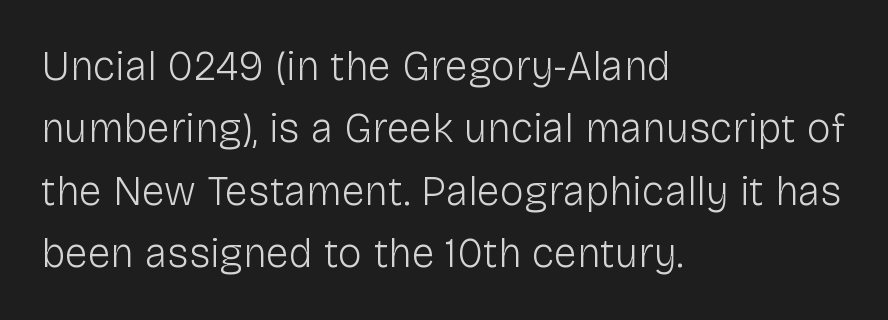
{"serif": "no", "italic": "no", "bold": "no", "weight": "light", "width": "normal", "stroke_contrast": "low", "x_height": "medium", "monospaced": "no", "underline": "no", "align": "left", "line_spacing": "normal", "line_spacing_ratio": 1.52, "letter_spacing": "normal", "letter_spacing_em": 0.0, "glyph_px": 41}
